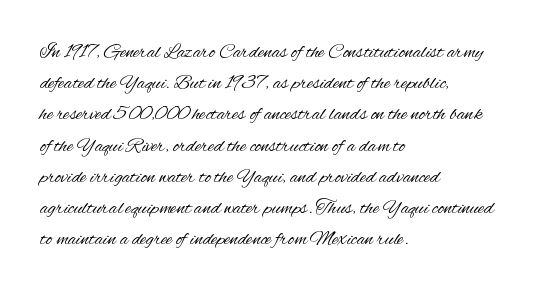
{"bold": "no", "underline": "no", "align": "left", "line_spacing": "normal", "line_spacing_ratio": 1.56, "letter_spacing": "normal", "letter_spacing_em": 0.0, "glyph_px": 20}
